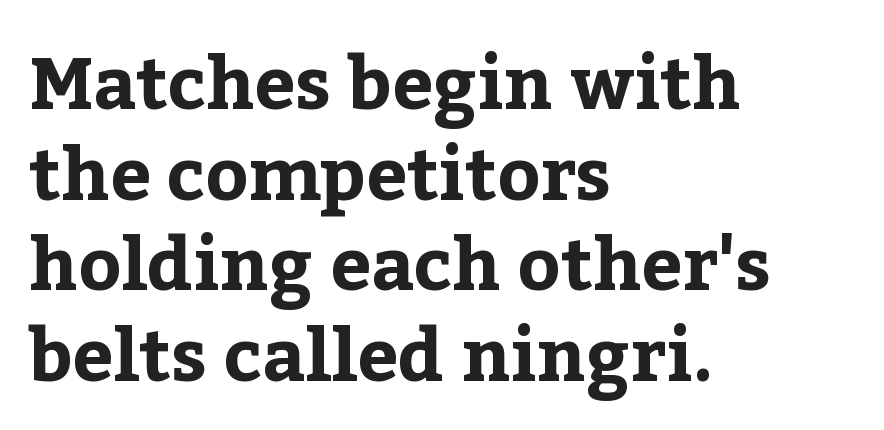
{"serif": "yes", "italic": "no", "bold": "yes", "weight": "bold", "width": "normal", "stroke_contrast": "low", "x_height": "medium", "monospaced": "no", "underline": "no", "align": "left", "line_spacing_ratio": 1.24, "letter_spacing": "normal", "letter_spacing_em": 0.0, "glyph_px": 73}
